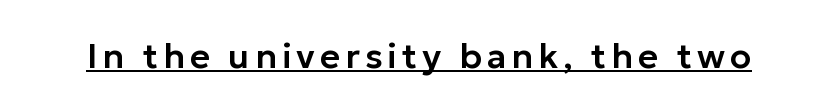
{"serif": "no", "italic": "no", "width": "normal", "stroke_contrast": "low", "x_height": "medium", "monospaced": "no", "underline": "yes", "glyph_px": 35}
